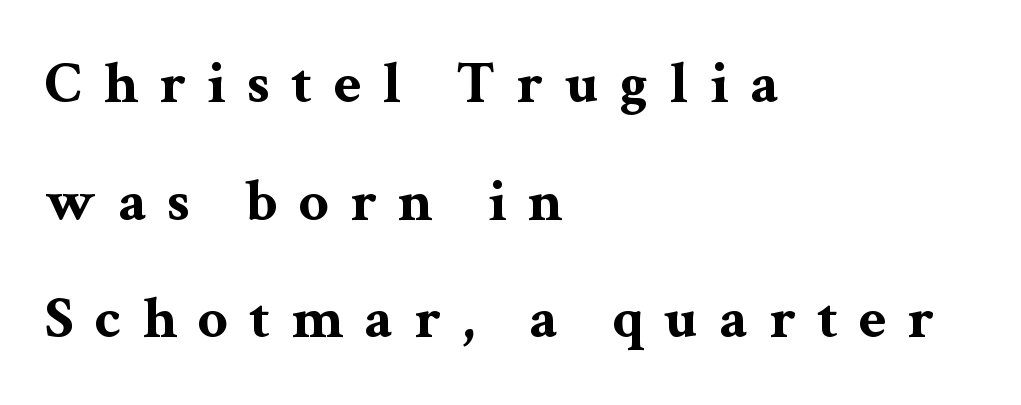
The image shows 60 px bold, wide serif type, upright; set left-aligned, loose line spacing (1.96x), unusually wide letter spacing (+0.35 em), not underlined; medium stroke contrast and a medium x-height.
